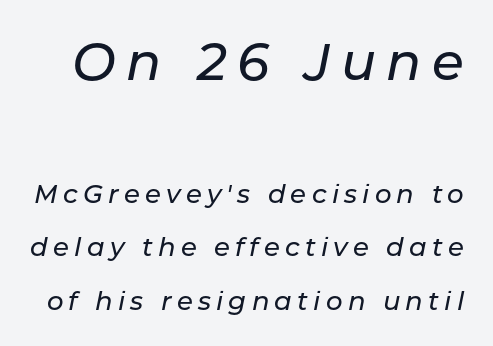
Q: Is the text italic (slanted)? A: Yes, it leans right by about 11 degrees.
Q: Is the text underlined? A: No.
Q: Is the spacing between letters normal or unusually wide? A: Unusually wide.
Q: Is the spacing between lines tight, normal or loose? A: Loose.
Q: Which block of text is set in a larger size, the first (top) or the second (bottom)? A: The first (top) one.
Q: Width (condensed, normal, or wide)? A: Normal.
Q: Stroke contrast? A: Low.
Q: x-height? A: Medium.
Q: Monospaced? A: No.
